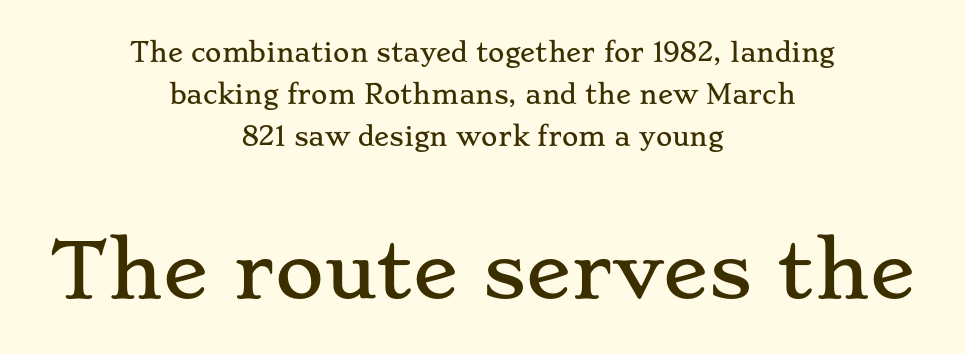
{"serif": "yes", "italic": "no", "width": "wide", "stroke_contrast": "low", "x_height": "small", "monospaced": "no", "underline": "no", "align": "center", "line_spacing": "normal", "line_spacing_ratio": 1.69, "letter_spacing": "normal", "letter_spacing_em": 0.0, "larger_block": "second", "size_ratio": 3.0, "glyph_px": 75}
